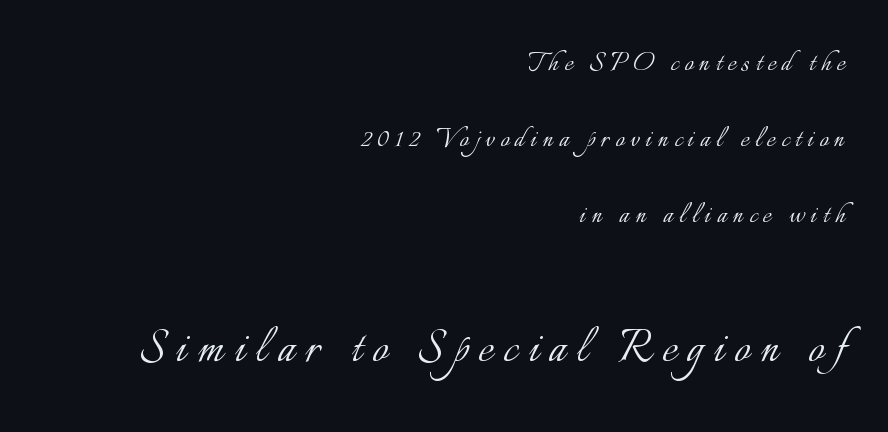
The image shows 56 px light type; set right-aligned, loose line spacing (2.37x), not underlined; the second (bottom) block is 1.75x larger; low stroke contrast and a small x-height.
